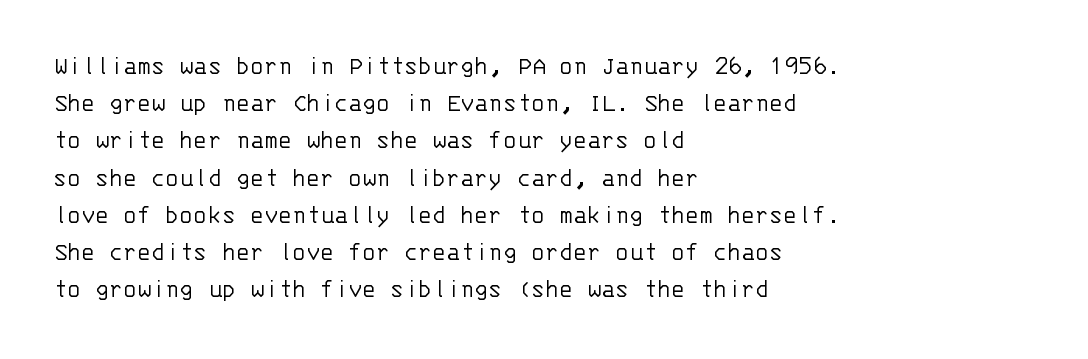
The rendering anchors every line to the left-hand side. A clean baseline with only descenders dipping below it. No chunkiness to these letters — they're not bold. Leading matches the norm, producing a regular column. Ascenders rise straight up at ninety degrees. Nobody touched the tracking dial on this one.
